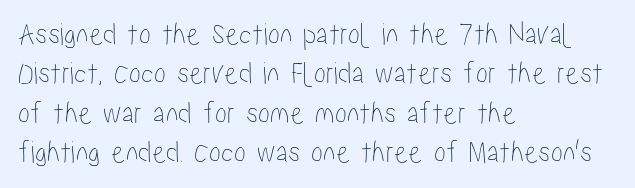
{"italic": "no", "width": "condensed", "stroke_contrast": "low", "x_height": "medium", "monospaced": "no", "underline": "no", "align": "left", "line_spacing_ratio": 1.23, "letter_spacing": "normal", "letter_spacing_em": 0.0, "glyph_px": 32}
